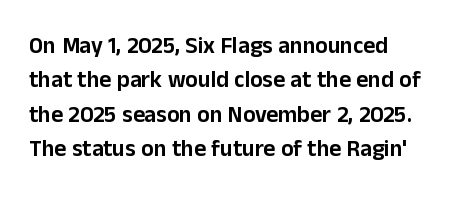
Q: Is the text italic (slanted)? A: No, it is upright.
Q: Is the text underlined? A: No.
Q: How is the paragraph aligned? A: Left-aligned.
Q: Is the spacing between letters normal or unusually wide? A: Normal.
Q: Is the spacing between lines tight, normal or loose? A: Normal.
